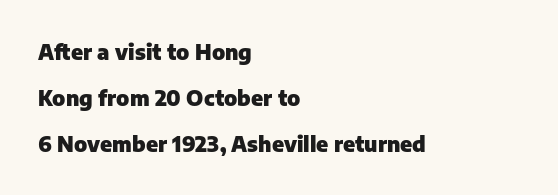
Q: Is the text bold? A: Yes.
Q: Is the text italic (slanted)? A: No, it is upright.
Q: Is the text underlined? A: No.
Q: How is the paragraph aligned? A: Left-aligned.
Q: Is the spacing between letters normal or unusually wide? A: Normal.
Q: Is the spacing between lines tight, normal or loose? A: Loose.
